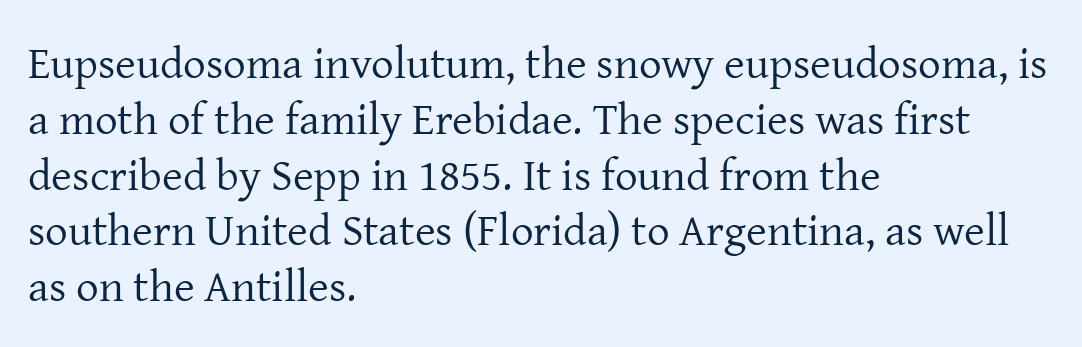
The image shows 45 px regular-weight serif type, upright; set left-aligned, line spacing 1.24x, normal letter spacing, not underlined; low stroke contrast and a medium x-height.
